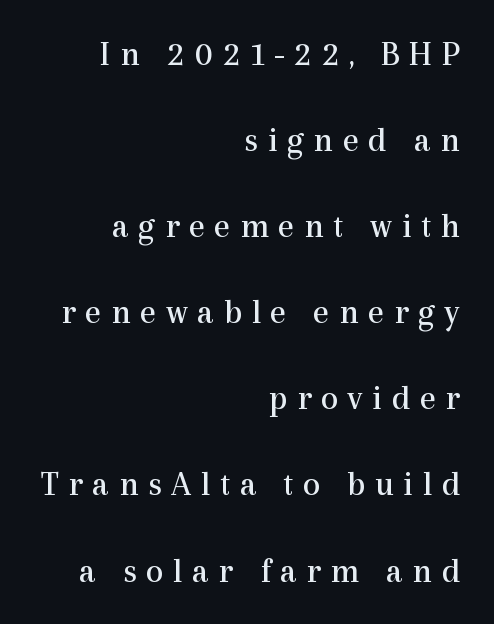
Which margin do the lines hug? The right one — the left edge is uneven. The letters stand straight up with perfectly vertical stems. What kind of face is this? One with serifs. Regarding leading, the lines here are spaced well apart. The zone under the glyphs is completely vacant. Think of a printed novel: that variable character pitch is what you see here.
